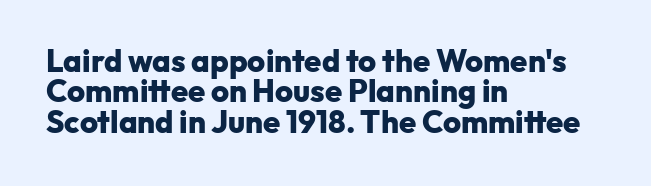
When letters stand straight like this, we call the style roman or upright. There is no visible air inserted between adjacent glyphs. A classic flush-left, rag-right setting is used for this passage. On the weight axis this lands at bold, roughly 700. Tightly led — the rows are bunched. The face used here is proportionally spaced, like ordinary book or web type.
